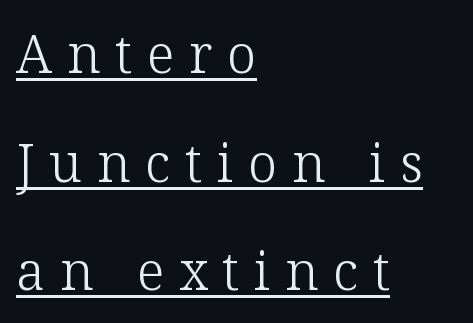
You could not count columns in this text — the font is proportionally spaced. Underlining? Definitely there. Is the block centered? No — it sits flush against the left margin. Compared with a typical body face, this is equally light or lighter still. Little horizontal feet cap the strokes, marking this as serif type. Italic: no, the glyphs are upright roman.
